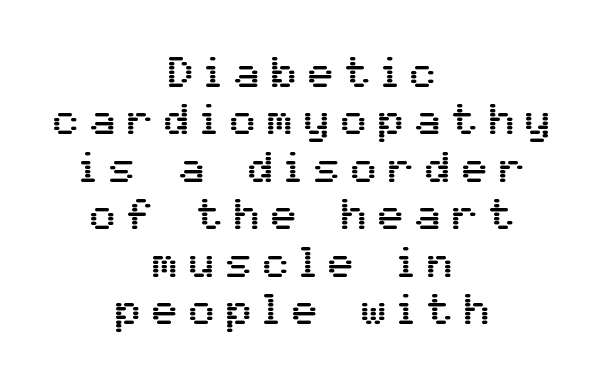
Q: Is the text italic (slanted)? A: No, it is upright.
Q: Is the typeface a serif or a sans-serif typeface? A: Sans-serif.
Q: Is the text underlined? A: No.
Q: How is the paragraph aligned? A: Centered.
Q: Is the spacing between letters normal or unusually wide? A: Unusually wide.
Q: Is the spacing between lines tight, normal or loose? A: Tight.
Q: Width (condensed, normal, or wide)? A: Normal.
Q: Stroke contrast? A: Medium.
Q: x-height? A: Medium.
Q: Monospaced? A: No.
